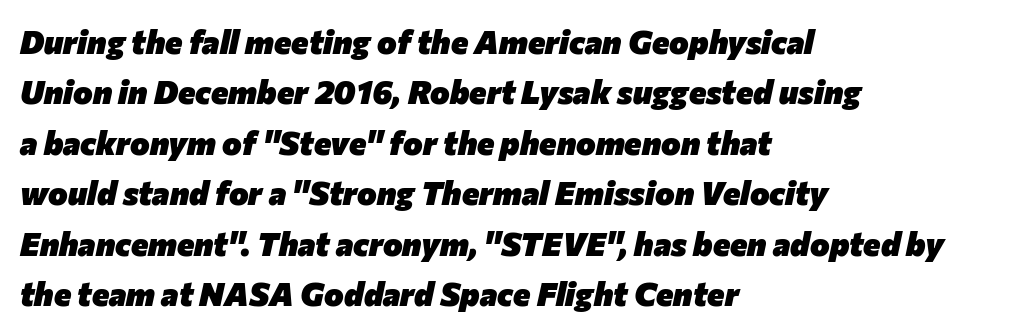
The image shows 33 px heavy type, italic (leaning right); set left-aligned, normal line spacing (1.53x), normal letter spacing, not underlined; low stroke contrast and a medium x-height.
